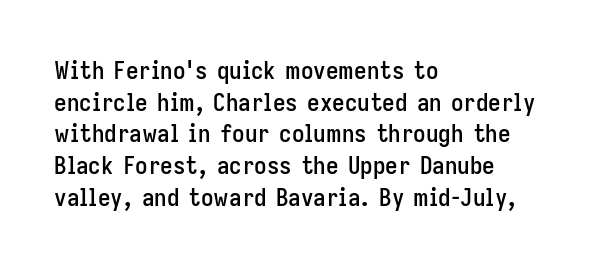
The image shows 25 px text type, upright; set left-aligned, normal line spacing (1.27x), normal letter spacing, not underlined.
